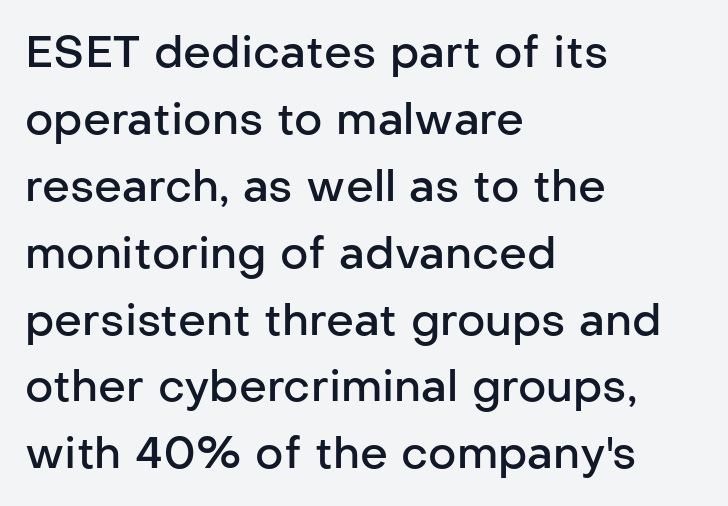
Look at the tracking — it's just the regular setting, nothing added. Varying glyph widths throughout — classic text-font behaviour. The area under the type is left untouched. Rendered with straight, roman letterforms.
